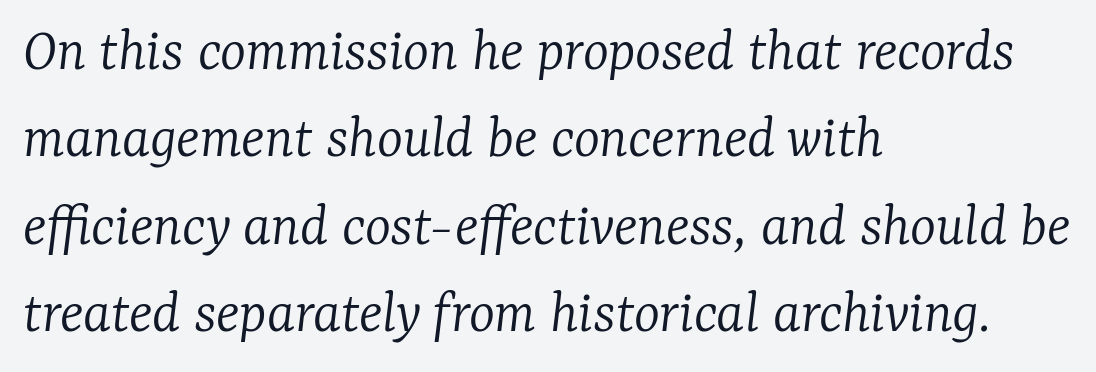
The image shows 62 px light serif type, italic (leaning right); set left-aligned, normal line spacing (1.41x), normal letter spacing, not underlined; low stroke contrast and a medium x-height.
